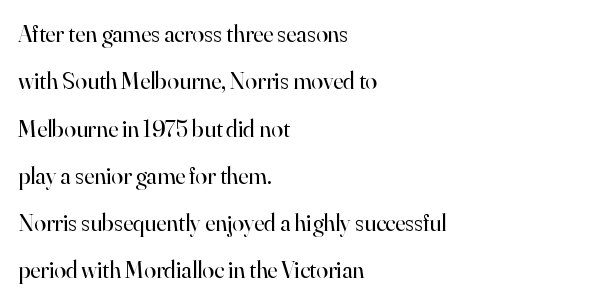
The image shows 24 px text type, upright; set left-aligned, loose line spacing (1.97x), normal letter spacing, not underlined.
